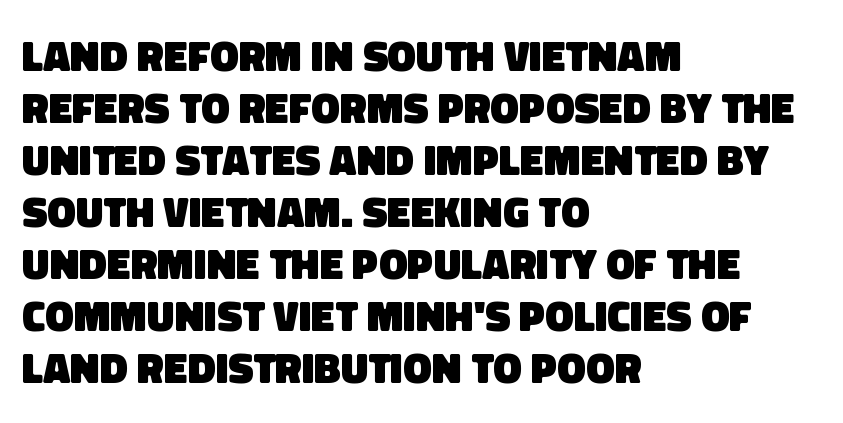
Q: Is the text bold? A: Yes.
Q: Is the typeface a serif or a sans-serif typeface? A: Sans-serif.
Q: Is the text underlined? A: No.
Q: How is the paragraph aligned? A: Left-aligned.
Q: Is the spacing between letters normal or unusually wide? A: Normal.
Q: Width (condensed, normal, or wide)? A: Normal.
Q: Stroke contrast? A: Low.
Q: x-height? A: Large.
Q: Monospaced? A: No.
